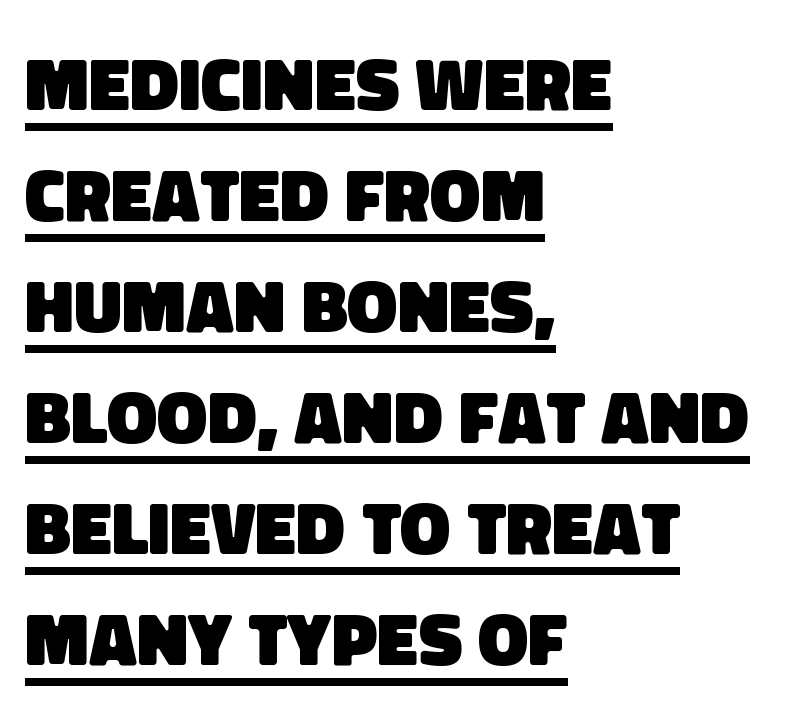
The image shows 75 px heavy sans-serif type; set left-aligned, normal line spacing (1.48x), normal letter spacing, underlined; low stroke contrast and a large x-height.
